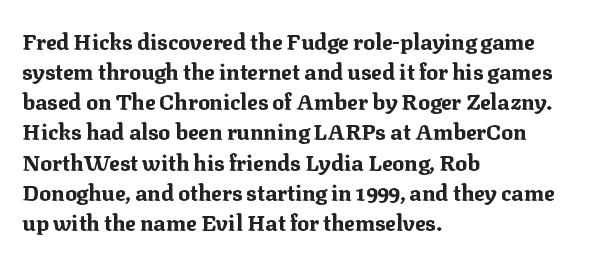
The paragraph shown leans on its left margin. This block has exactly the height ordinary leading produces. Italic: no, the glyphs are upright roman. The baseline area is clear.
